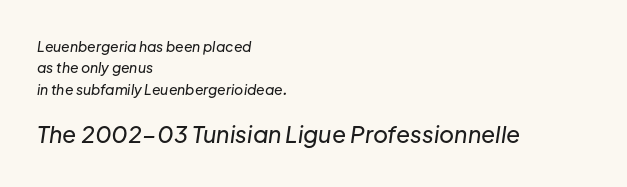
Characters are canted at an angle relative to the baseline's perpendicular. The glyphs are unaccompanied by any horizontal stroke below them. The block of text has a typical density, with ordinary space between rows. Look at the glyph heights: the lower group is clearly the bigger setting. Words appear dense and cohesive because spacing is normal. The lines are quadded left.
